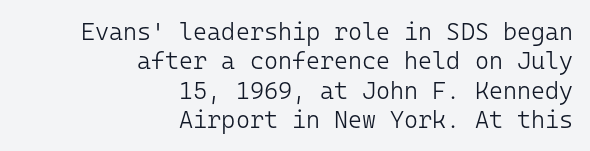
The image shows 24 px text type, upright; set right-aligned, line spacing 1.22x, normal letter spacing, not underlined.
